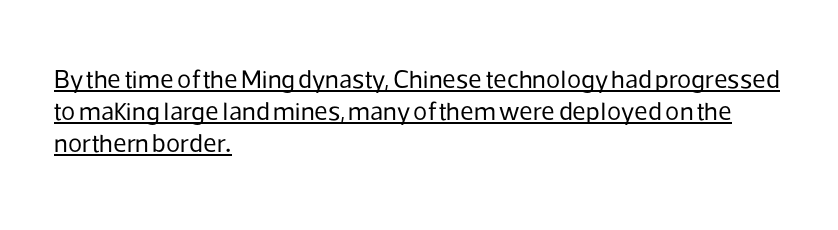
No italicization has been applied; the sample stays upright. Weight: regular or lighter. In CSS terms this would be text-align: left. Nothing unusual about the tracking: characters are spaced as the font intends.
